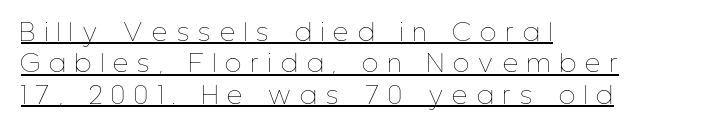
The image shows 24 px text type, upright; set left-aligned, normal line spacing (1.31x), unusually wide letter spacing (+0.4 em), underlined.
